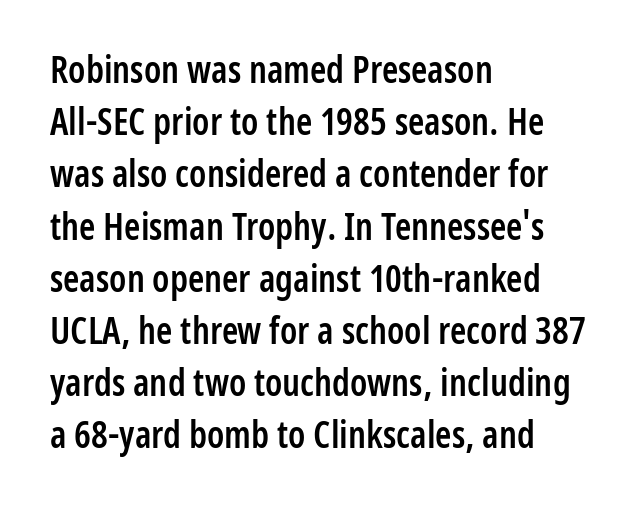
The image shows 37 px semibold, condensed sans-serif type, upright; set left-aligned, normal line spacing (1.41x), normal letter spacing, not underlined; low stroke contrast and a medium x-height.
